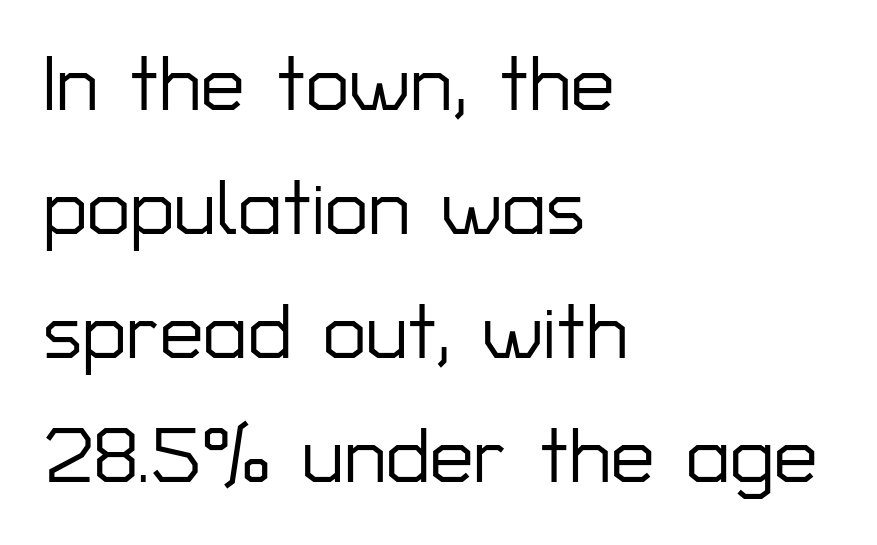
This block has exactly the height ordinary leading produces. This sample uses a sans-serif face. Short and long lines alike share a common starting point at left. Rule under the text: the space is simply empty.
